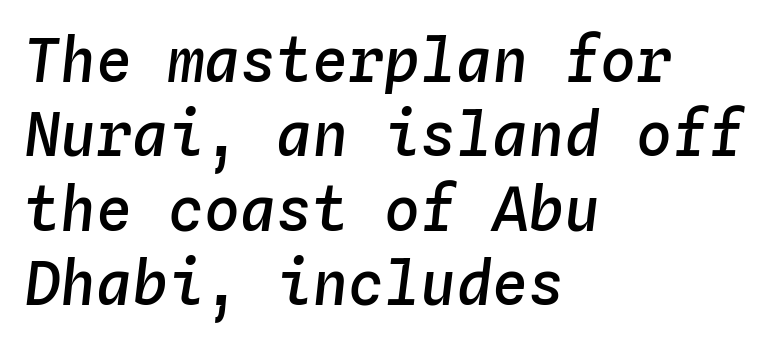
{"italic": "yes", "lean": "right", "slant_degrees": 4, "bold": "semi", "weight": "semibold", "width": "normal", "stroke_contrast": "low", "x_height": "medium", "monospaced": "yes", "underline": "no", "align": "left", "line_spacing_ratio": 1.24, "letter_spacing": "normal", "letter_spacing_em": 0.0, "glyph_px": 60}
